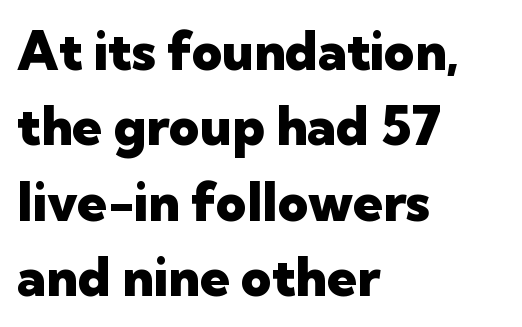
The image shows 53 px heavy sans-serif type, upright; set left-aligned, normal line spacing (1.42x), normal letter spacing, not underlined; low stroke contrast and a medium x-height.
